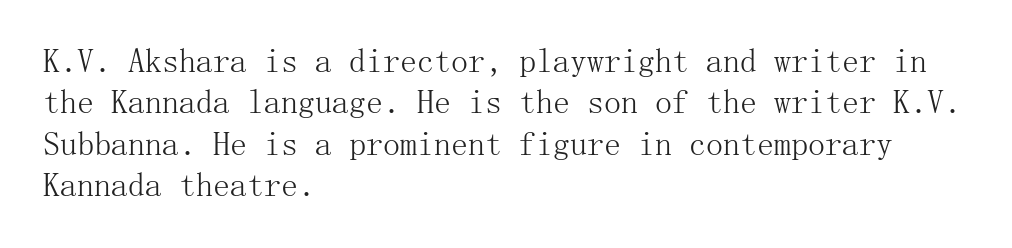
{"serif": "yes", "italic": "no", "bold": "no", "weight": "light", "width": "normal", "stroke_contrast": "medium", "x_height": "medium", "underline": "no", "align": "left", "line_spacing_ratio": 1.22, "letter_spacing": "normal", "letter_spacing_em": 0.0, "glyph_px": 34}
